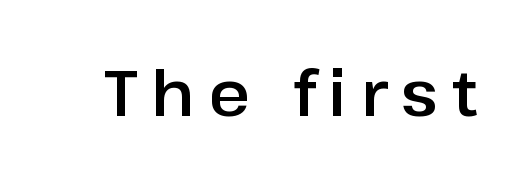
{"serif": "no", "italic": "no", "width": "normal", "stroke_contrast": "low", "x_height": "medium", "monospaced": "no", "underline": "no", "letter_spacing": "wide", "letter_spacing_em": 0.22, "glyph_px": 63}
